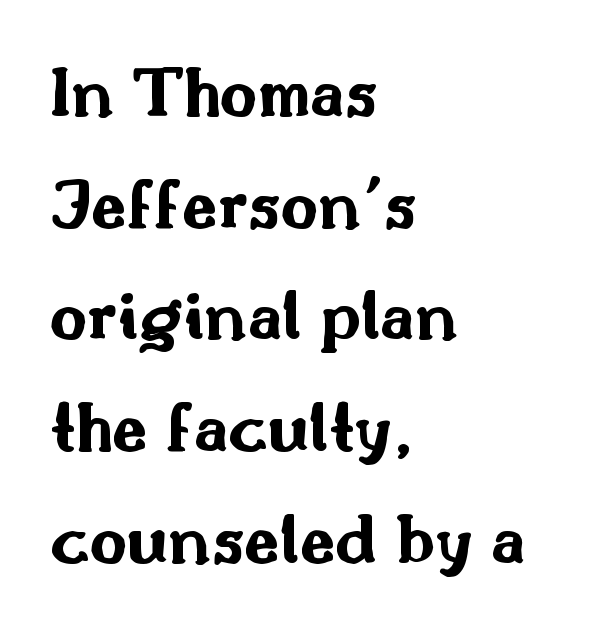
{"serif": "no", "italic": "no", "bold": "yes", "weight": "bold", "width": "wide", "stroke_contrast": "medium", "x_height": "small", "monospaced": "no", "underline": "no", "align": "left", "line_spacing": "normal", "line_spacing_ratio": 1.53, "letter_spacing": "normal", "letter_spacing_em": 0.0, "glyph_px": 73}
